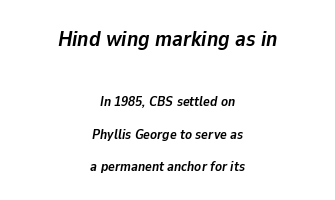
{"italic": "yes", "lean": "right", "slant_degrees": 9, "bold": "yes", "underline": "no", "align": "center", "line_spacing": "loose", "line_spacing_ratio": 2.31, "letter_spacing": "normal", "letter_spacing_em": 0.0, "larger_block": "first", "size_ratio": 1.57, "glyph_px": 22}
